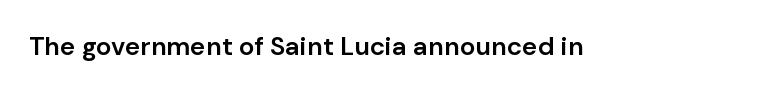
{"italic": "no", "bold": "semi", "underline": "no", "letter_spacing": "normal", "letter_spacing_em": 0.0, "glyph_px": 26}
